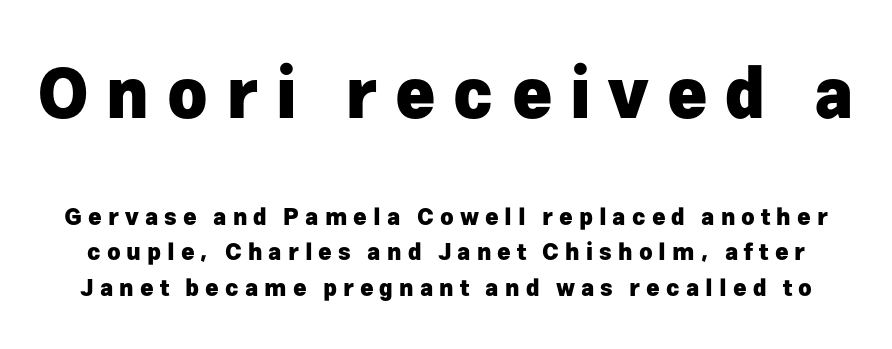
Interline gaps are of average width in this sample. Serifs: no, the terminals of the letterforms are clean. The letters stand upright; this is a roman face. Every letter is thick-stroked: bold, no question. These lines have a slow, spaced-out rhythm from letter to letter. Large over small — that's the arrangement of the two blocks here.
